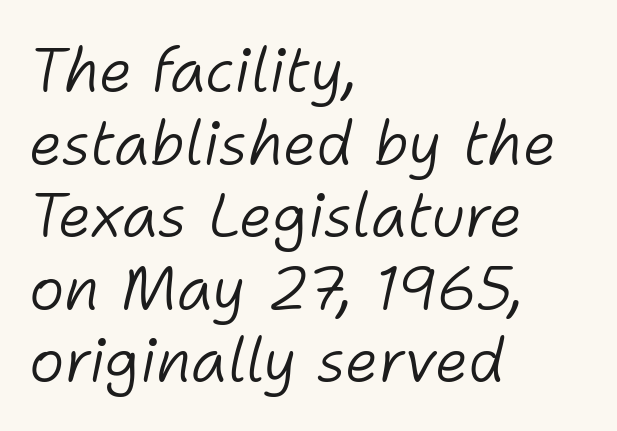
The image shows 60 px light type, italic (leaning right); set left-aligned, line spacing 1.21x, normal letter spacing, not underlined; low stroke contrast and a medium x-height.
